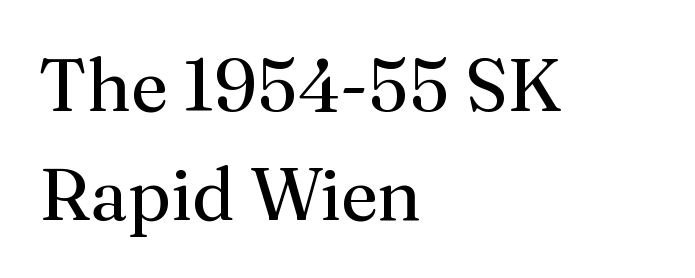
{"serif": "yes", "italic": "no", "bold": "no", "weight": "regular", "width": "normal", "stroke_contrast": "medium", "x_height": "medium", "monospaced": "no", "underline": "no", "align": "left", "line_spacing": "normal", "line_spacing_ratio": 1.49, "letter_spacing": "normal", "letter_spacing_em": 0.0, "glyph_px": 73}
